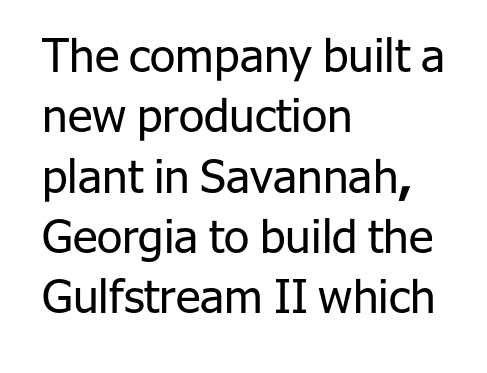
The image shows 46 px regular-weight sans-serif type, upright; set left-aligned, normal line spacing (1.31x), normal letter spacing, not underlined; low stroke contrast and a medium x-height.
